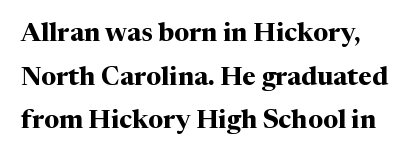
Words float on clear page, feet unadorned. No italicization has been applied; the sample stays upright. Line spacing here is normal. The gaps between neighbouring characters are ordinary and unremarkable. Heavy, bold letterforms.
